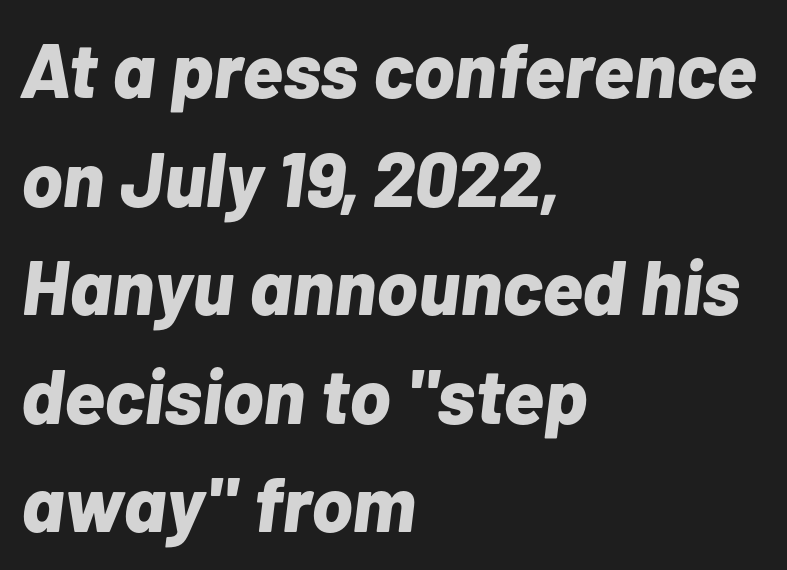
The passage shown is not underscored anywhere. The font is running at its bold setting. Italic: yes, the glyphs are oblique. Observe the ordinary spacing: letters are neighbours, not strangers.
